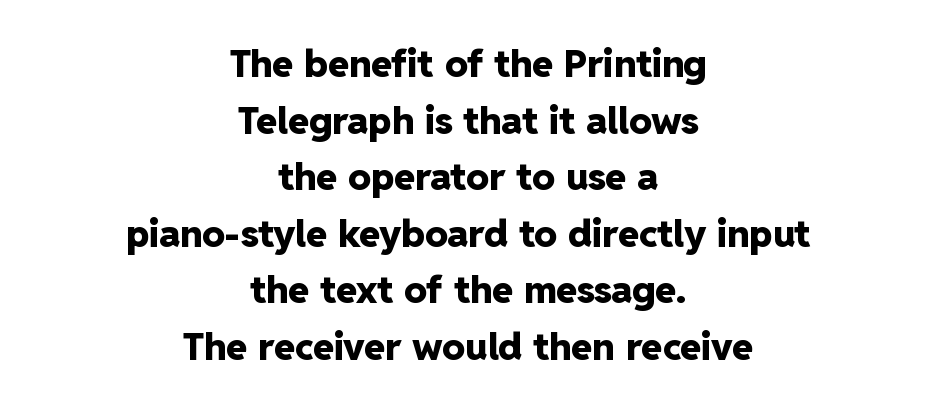
Q: Is the text bold? A: Yes.
Q: Is the text italic (slanted)? A: No, it is upright.
Q: Is the typeface a serif or a sans-serif typeface? A: Sans-serif.
Q: Is the text underlined? A: No.
Q: How is the paragraph aligned? A: Centered.
Q: Is the spacing between letters normal or unusually wide? A: Normal.
Q: Is the spacing between lines tight, normal or loose? A: Normal.
Q: Width (condensed, normal, or wide)? A: Normal.
Q: Stroke contrast? A: Low.
Q: x-height? A: Medium.
Q: Monospaced? A: No.
